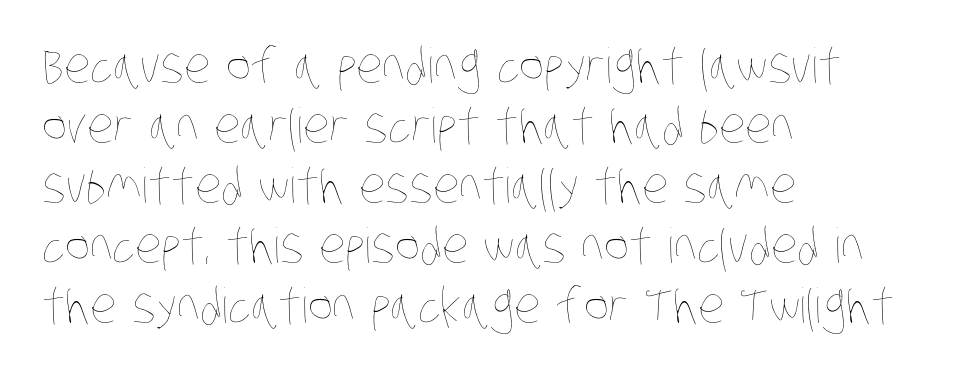
{"bold": "no", "weight": "thin", "width": "condensed", "stroke_contrast": "low", "x_height": "large", "monospaced": "no", "underline": "no", "align": "left", "line_spacing": "normal", "line_spacing_ratio": 1.25, "letter_spacing": "normal", "letter_spacing_em": 0.0, "glyph_px": 48}
